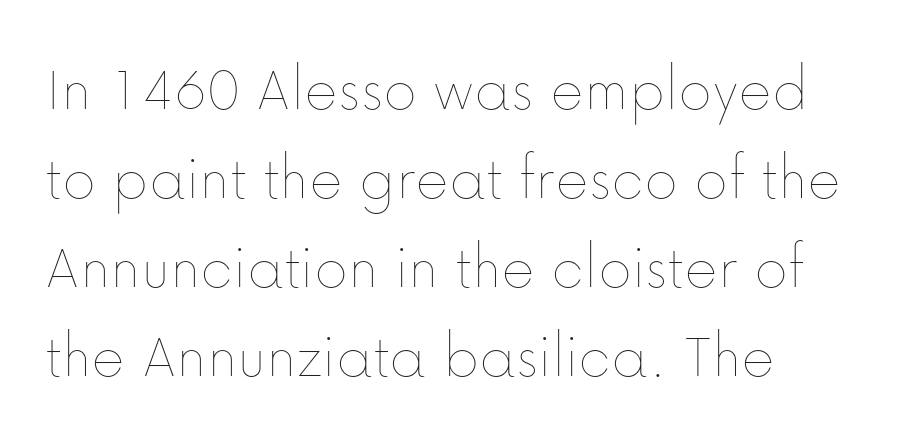
{"italic": "no", "bold": "no", "weight": "thin", "width": "normal", "stroke_contrast": "low", "x_height": "medium", "monospaced": "no", "underline": "no", "align": "left", "line_spacing": "normal", "line_spacing_ratio": 1.39, "letter_spacing": "normal", "letter_spacing_em": 0.0, "glyph_px": 64}
